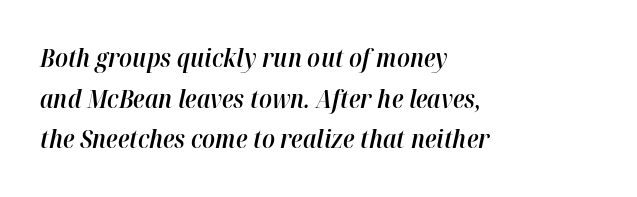
{"italic": "yes", "lean": "right", "slant_degrees": 12, "bold": "semi", "underline": "no", "align": "left", "line_spacing": "normal", "line_spacing_ratio": 1.63, "letter_spacing": "normal", "letter_spacing_em": 0.0, "glyph_px": 25}
